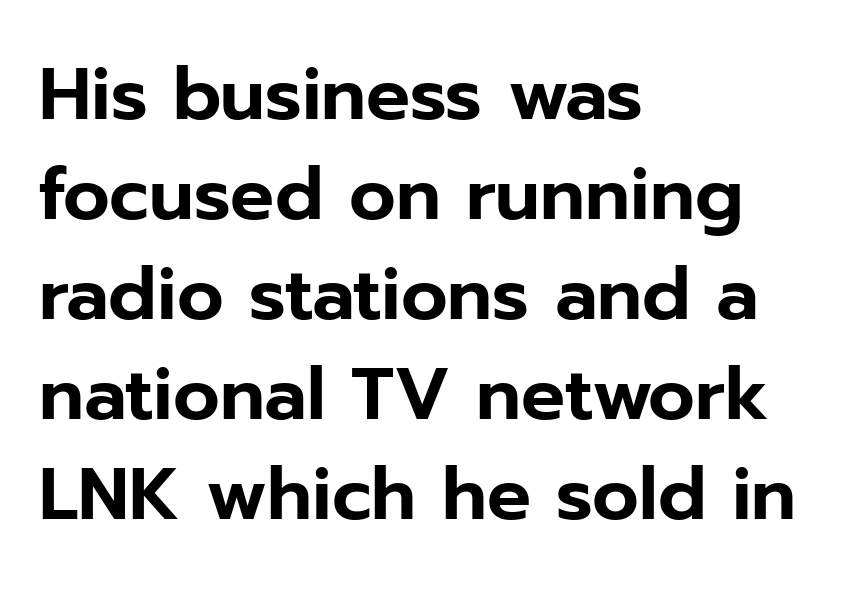
Reading down the block, your eye returns to a fixed left position each line. Is the letter spacing exaggerated? No — it looks like the ordinary default. Do the characters align in a grid? No, the font is proportional. The lettering holds an erect, upright posture throughout. Type style note: lacks serifs. Nobody drew a line under any word here.
